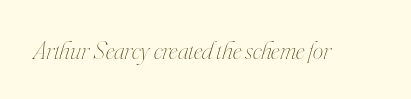
The image shows 26 px text type, italic (leaning right); set normal letter spacing, not underlined.
